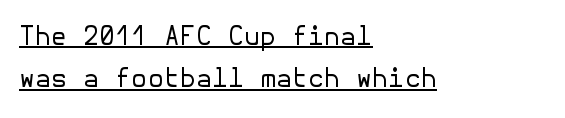
Q: Is the text bold? A: No.
Q: Is the text italic (slanted)? A: No, it is upright.
Q: Is the text underlined? A: Yes.
Q: How is the paragraph aligned? A: Left-aligned.
Q: Is the spacing between letters normal or unusually wide? A: Normal.
Q: Is the spacing between lines tight, normal or loose? A: Normal.
